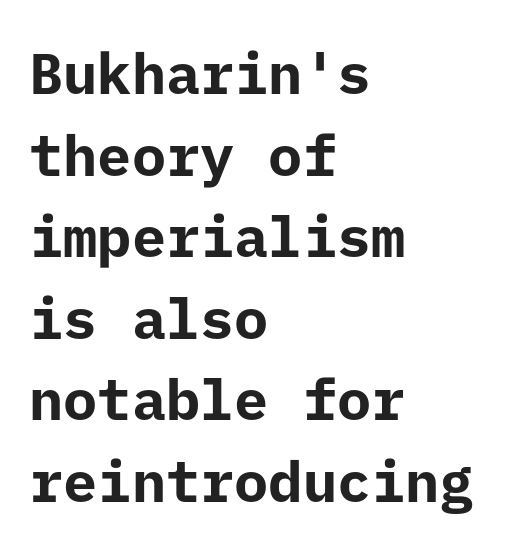
{"serif": "no", "italic": "no", "bold": "yes", "weight": "bold", "width": "normal", "stroke_contrast": "low", "x_height": "medium", "underline": "no", "align": "left", "line_spacing": "normal", "line_spacing_ratio": 1.43, "letter_spacing": "normal", "letter_spacing_em": 0.0, "glyph_px": 57}
